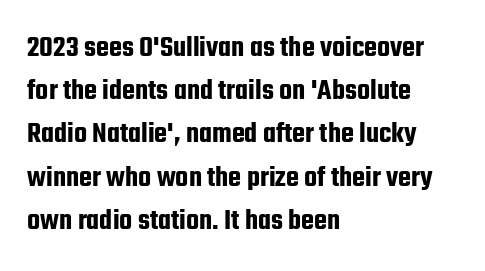
The line-height multiplier appears to be the usual default. Which margin do the lines hug? The left one — the right edge is uneven. Has an underline been added? It has not. The rendering uses natural spacing where letterforms have individual widths. To sum up the face: it is a sans, with no serifs.
